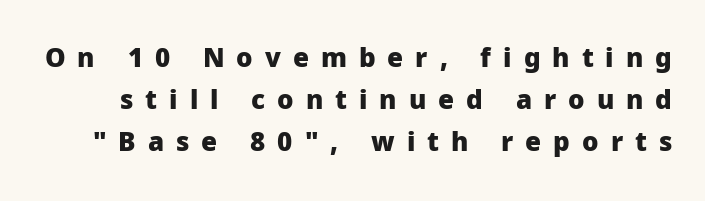
The image shows 26 px bold type, upright; set normal line spacing (1.62x), unusually wide letter spacing (+0.46 em), not underlined.
